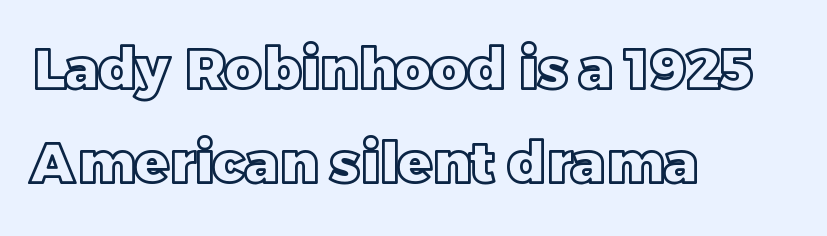
Visually the block forms a straight wall on the left and a jagged coastline on the right. Each word holds together tightly as a unit, with standard inter-letter gaps. The string is rendered with underlining switched off. Quick note: interline space is typical. The letters stand upright; this is a roman face. Varying glyph widths throughout — classic text-font behaviour.
